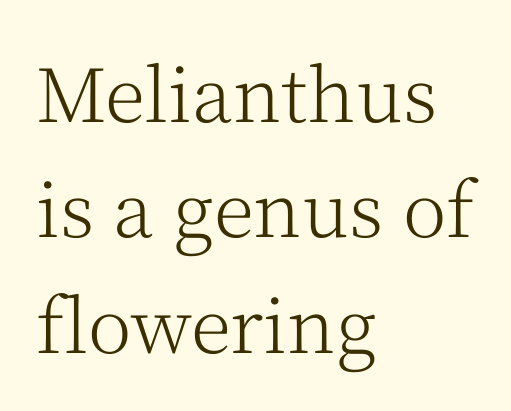
The image shows 74 px light serif type, upright; set left-aligned, normal line spacing (1.56x), normal letter spacing, not underlined; medium stroke contrast and a medium x-height.
